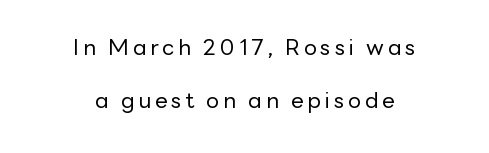
The image shows 22 px text type, upright; set centered, loose line spacing (2.43x), not underlined.
